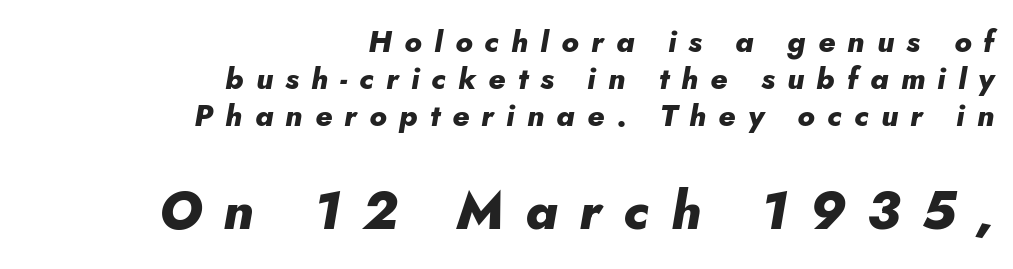
{"italic": "yes", "lean": "right", "slant_degrees": 5, "bold": "yes", "weight": "heavy", "width": "normal", "stroke_contrast": "low", "x_height": "small", "monospaced": "no", "underline": "no", "align": "right", "line_spacing_ratio": 1.23, "letter_spacing": "wide", "letter_spacing_em": 0.41, "larger_block": "second", "size_ratio": 1.77, "glyph_px": 53}
